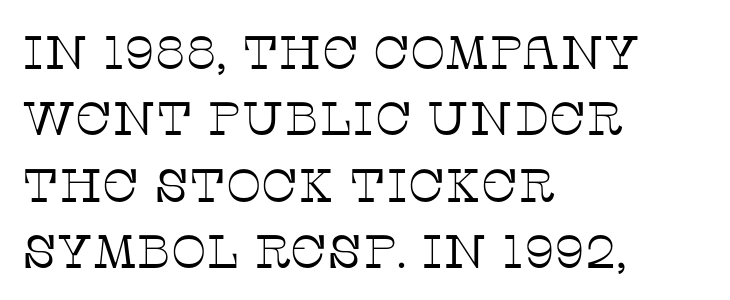
Quick note: interline space is typical. Character widths vary here, with narrow letters taking less room than wide ones. If you drew a line through each stem, it would be perfectly vertical. Plain, unruled lines of type. Short and long lines alike share a common starting point at left. This rendering employs a face with finishing strokes, i.e., a serif.
